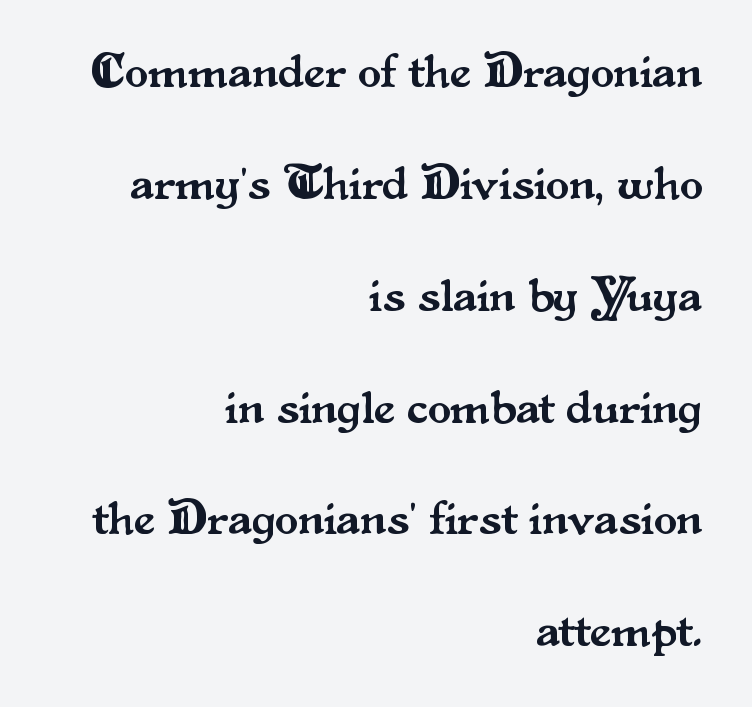
The image shows 47 px serif type, upright; set right-aligned, loose line spacing (2.38x), normal letter spacing, not underlined; medium stroke contrast and a small x-height.
